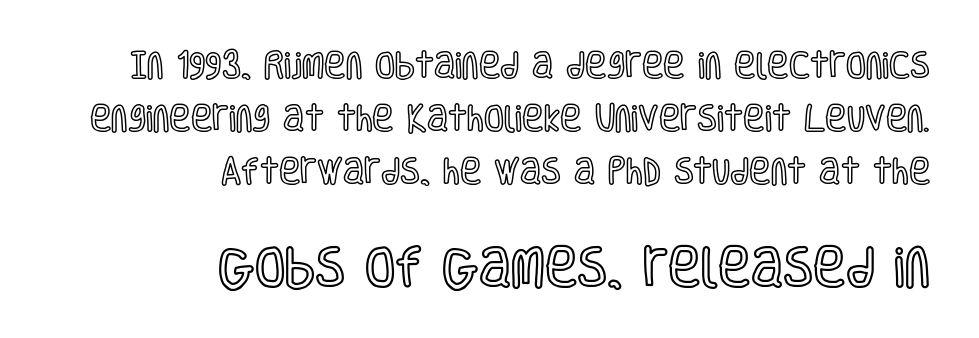
The letters in the lower block stand taller than those in the block above. Just letters on the line, the space beneath them empty. Nope, not italic — everything's standing straight. These lines are rendered in a variable-pitch font. This rendering leaves character spacing at its baseline value. The rendering anchors every line to the right-hand side.
